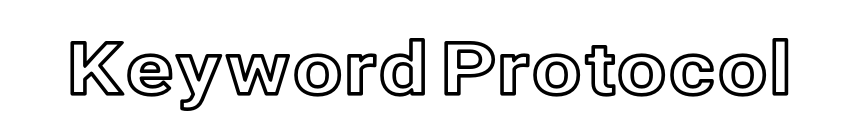
The image shows 72 px text type, upright; set normal letter spacing, not underlined; a medium x-height.
